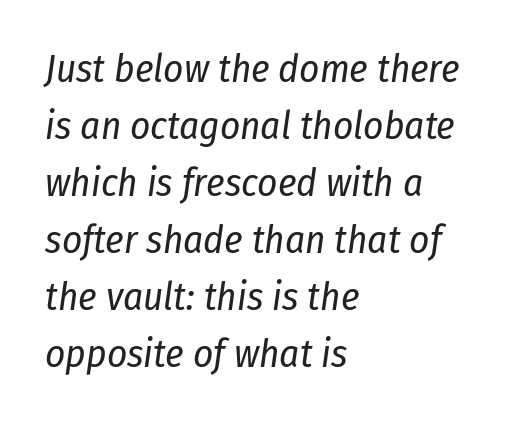
{"italic": "yes", "lean": "right", "slant_degrees": 8, "bold": "no", "weight": "regular", "width": "condensed", "stroke_contrast": "low", "x_height": "medium", "monospaced": "no", "underline": "no", "align": "left", "line_spacing": "normal", "line_spacing_ratio": 1.46, "letter_spacing": "normal", "letter_spacing_em": 0.0, "glyph_px": 39}
